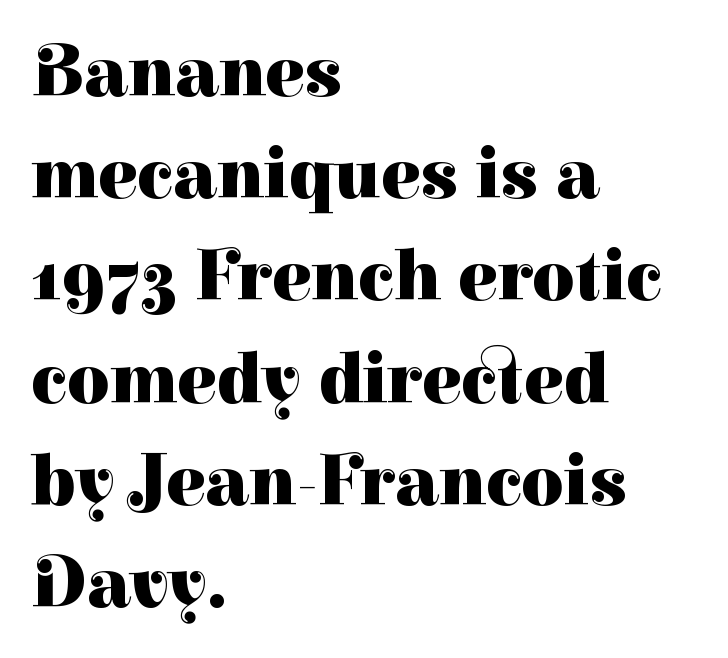
{"serif": "yes", "italic": "no", "bold": "yes", "weight": "heavy", "width": "normal", "stroke_contrast": "high", "x_height": "medium", "monospaced": "no", "underline": "no", "align": "left", "line_spacing": "normal", "line_spacing_ratio": 1.4, "letter_spacing": "normal", "letter_spacing_em": 0.0, "glyph_px": 73}
